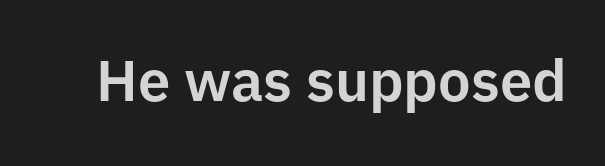
{"serif": "no", "italic": "no", "width": "normal", "stroke_contrast": "low", "x_height": "medium", "monospaced": "no", "underline": "no", "letter_spacing": "normal", "letter_spacing_em": 0.0, "glyph_px": 58}
